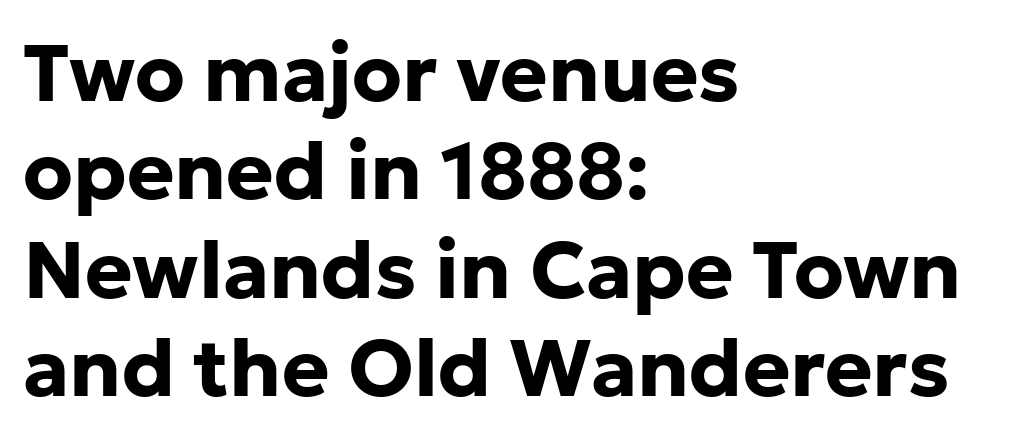
The image shows 80 px bold sans-serif type, upright; set left-aligned, line spacing 1.23x, normal letter spacing, not underlined; low stroke contrast and a medium x-height.
